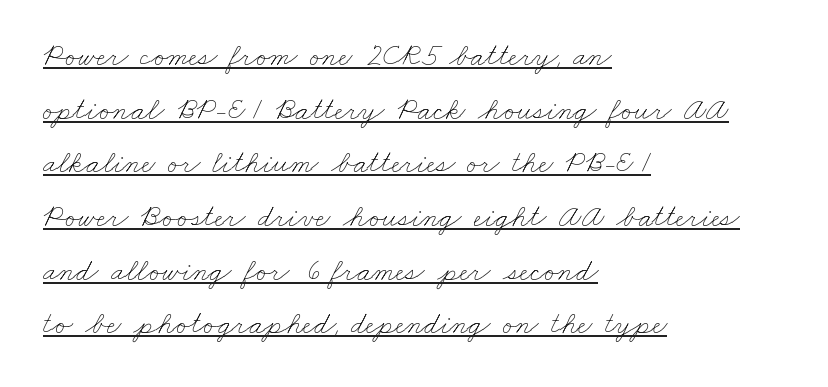
The image shows 31 px thin, wide type; set left-aligned, line spacing 1.73x, normal letter spacing, underlined; low stroke contrast and a small x-height.
